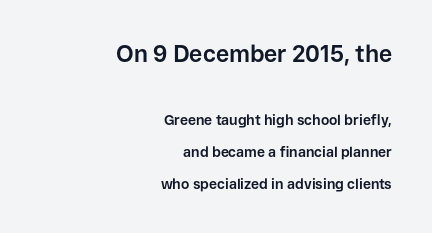
Descenders hang freely into open space. Two sizes are in play, and the larger belongs to the first block. Each word holds together tightly as a unit, with standard inter-letter gaps. Designer's note — italics off, roman on. Its strokes are broad and dark, the hallmark of bold type.
